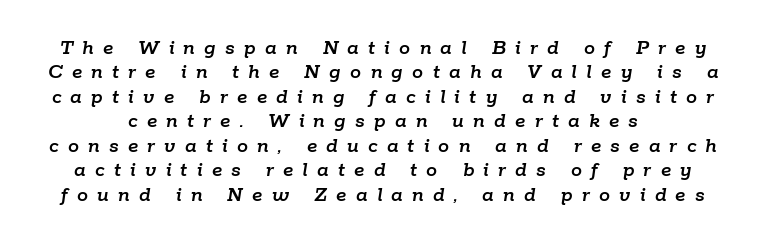
The image shows 22 px text type, italic (leaning right); set tight line spacing (1.11x), unusually wide letter spacing (+0.42 em), not underlined.
